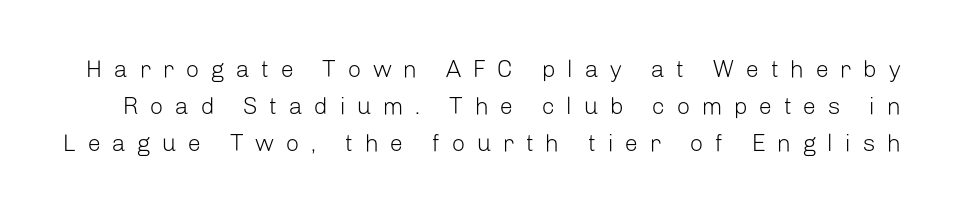
The image shows 24 px text type, upright; set normal line spacing (1.55x), unusually wide letter spacing (+0.47 em), not underlined.
